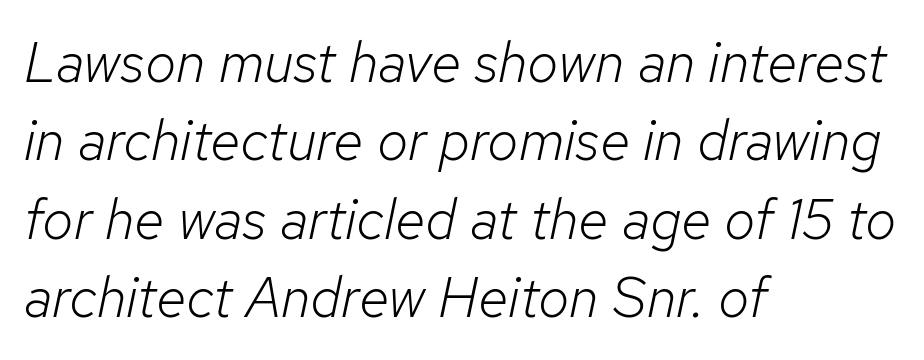
Q: Is the text bold? A: No.
Q: Is the text italic (slanted)? A: Yes, it leans right by about 12 degrees.
Q: Is the text underlined? A: No.
Q: How is the paragraph aligned? A: Left-aligned.
Q: Is the spacing between letters normal or unusually wide? A: Normal.
Q: Is the spacing between lines tight, normal or loose? A: Normal.
Q: Width (condensed, normal, or wide)? A: Normal.
Q: Stroke contrast? A: Low.
Q: x-height? A: Medium.
Q: Monospaced? A: No.
